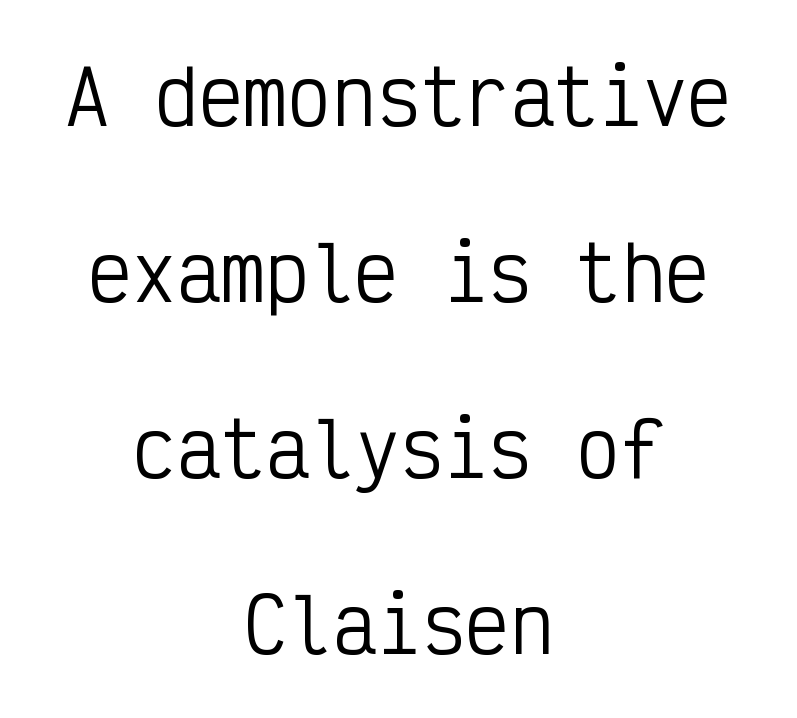
The image shows 74 px regular-weight, condensed sans-serif type, upright, monospaced; set centered, loose line spacing (2.38x), normal letter spacing, not underlined; low stroke contrast and a medium x-height.
